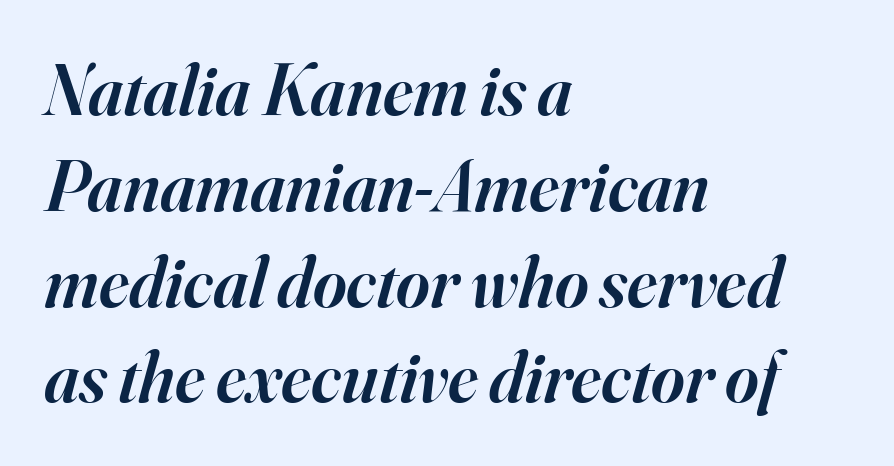
Q: Is the text bold? A: Semi-bold.
Q: Is the text italic (slanted)? A: Yes, it leans right by about 16 degrees.
Q: Is the typeface a serif or a sans-serif typeface? A: Serif.
Q: Is the text underlined? A: No.
Q: How is the paragraph aligned? A: Left-aligned.
Q: Is the spacing between letters normal or unusually wide? A: Normal.
Q: Is the spacing between lines tight, normal or loose? A: Normal.
Q: Width (condensed, normal, or wide)? A: Normal.
Q: Stroke contrast? A: High.
Q: x-height? A: Small.
Q: Monospaced? A: No.
